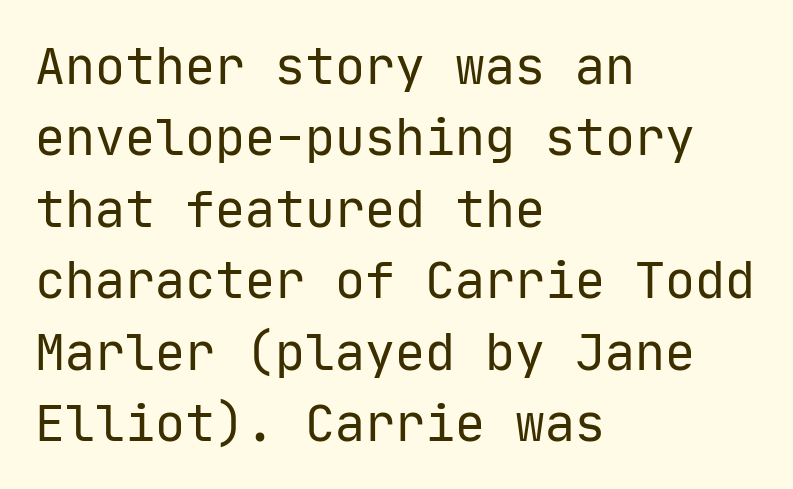
Beneath every word, the page is bare. Glyph-to-glyph distance matches everyday printed text. Caption: multi-line text, flush left, ragged right. The letters march in equal steps, a hallmark of fixed-pitch type. Leading: standard. When letters stand straight like this, we call the style roman or upright.
